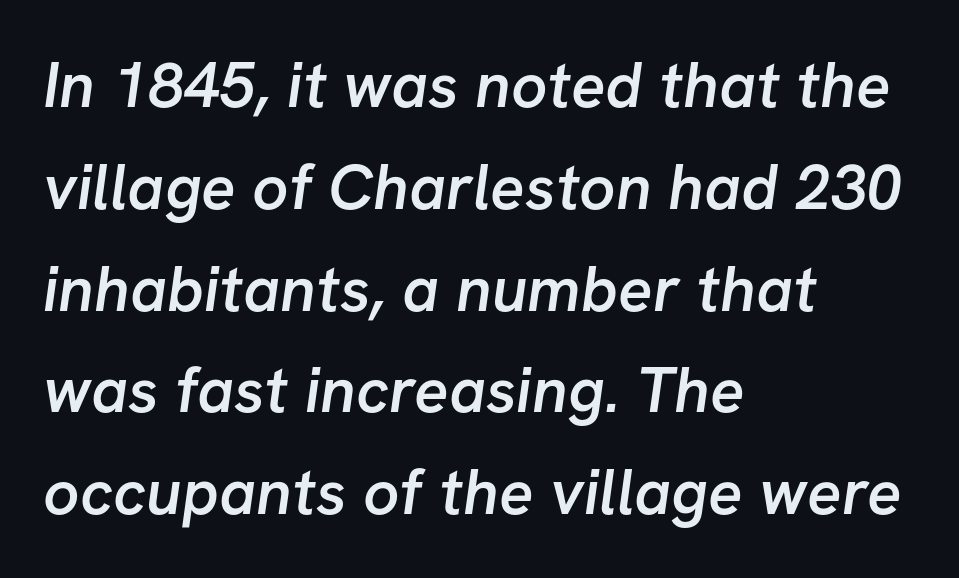
{"serif": "no", "bold": "semi", "weight": "semibold", "width": "normal", "stroke_contrast": "low", "x_height": "medium", "monospaced": "no", "underline": "no", "align": "left", "line_spacing": "normal", "line_spacing_ratio": 1.59, "letter_spacing": "normal", "letter_spacing_em": 0.0, "glyph_px": 64}
